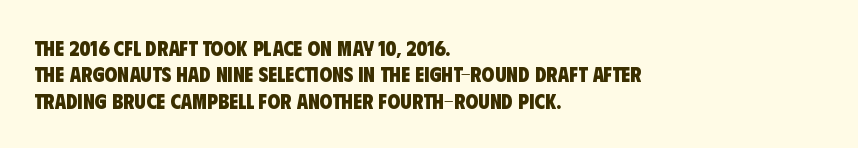
Q: Is the text bold? A: Yes.
Q: Is the text underlined? A: No.
Q: How is the paragraph aligned? A: Left-aligned.
Q: Is the spacing between letters normal or unusually wide? A: Normal.
Q: Is the spacing between lines tight, normal or loose? A: Normal.
